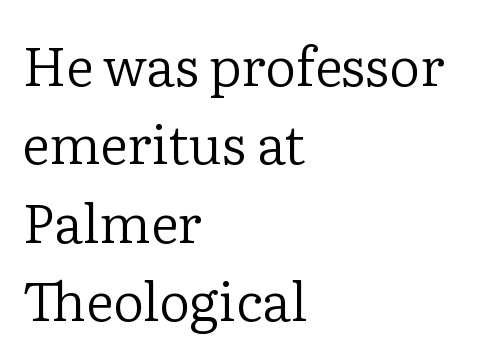
Q: Is the text bold? A: No.
Q: Is the text italic (slanted)? A: No, it is upright.
Q: Is the typeface a serif or a sans-serif typeface? A: Serif.
Q: Is the text underlined? A: No.
Q: How is the paragraph aligned? A: Left-aligned.
Q: Is the spacing between letters normal or unusually wide? A: Normal.
Q: Is the spacing between lines tight, normal or loose? A: Normal.
Q: Width (condensed, normal, or wide)? A: Normal.
Q: Stroke contrast? A: Low.
Q: x-height? A: Medium.
Q: Monospaced? A: No.
